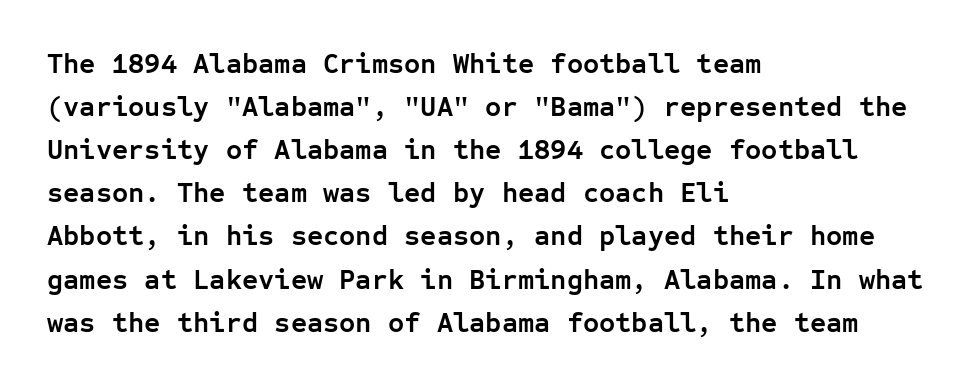
The image shows 28 px semibold sans-serif type, upright, monospaced; set left-aligned, normal line spacing (1.54x), normal letter spacing, not underlined; low stroke contrast and a medium x-height.
